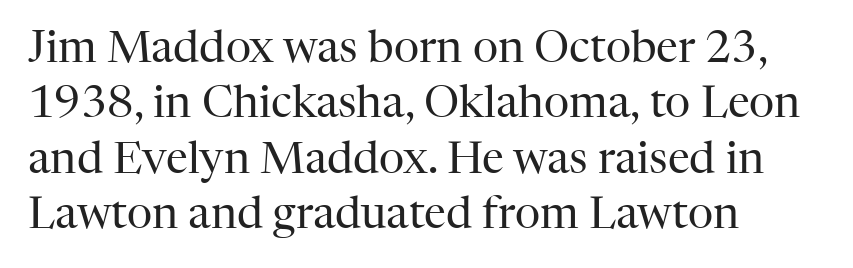
{"serif": "yes", "italic": "no", "bold": "no", "weight": "regular", "width": "normal", "stroke_contrast": "high", "x_height": "medium", "monospaced": "no", "underline": "no", "align": "left", "line_spacing": "normal", "line_spacing_ratio": 1.26, "letter_spacing": "normal", "letter_spacing_em": 0.0, "glyph_px": 44}
